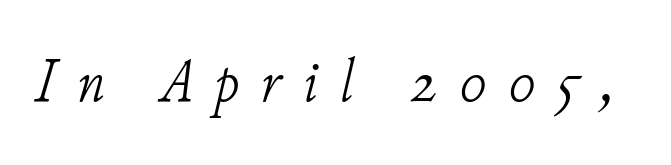
The image shows 63 px light serif type, italic (leaning right); set unusually wide letter spacing (+0.34 em), not underlined; low stroke contrast and a small x-height.
